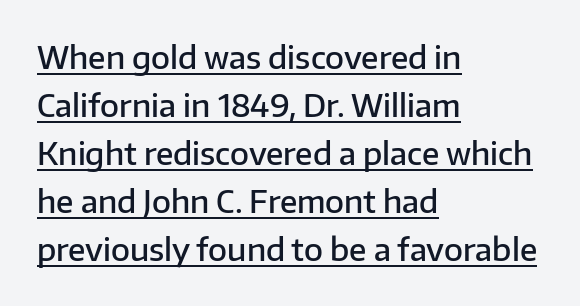
The image shows 31 px semibold sans-serif type, upright; set left-aligned, normal line spacing (1.55x), normal letter spacing, underlined; low stroke contrast and a medium x-height.
